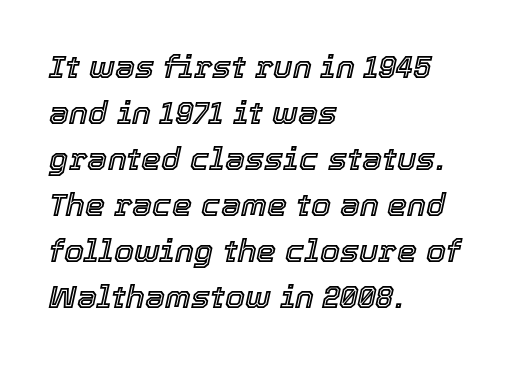
The image shows 32 px text type, italic (leaning right); set left-aligned, normal line spacing (1.44x), normal letter spacing, not underlined; a medium x-height.
